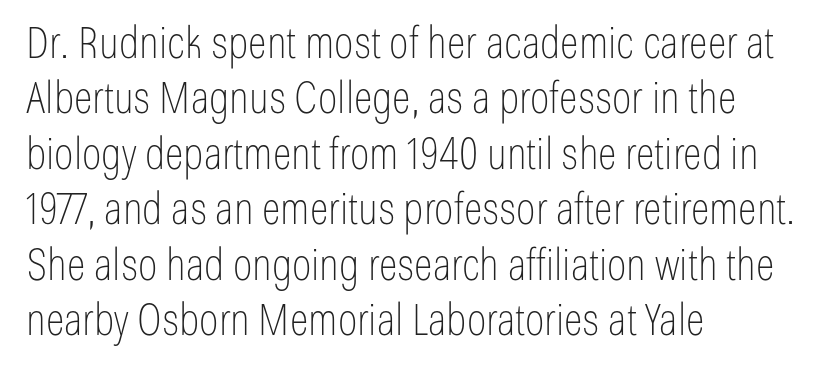
Honestly, the row spacing looks completely unremarkable. Characters follow at the spacing the type designer built in. The rendering shows plain stroke endings on the letterforms — a sans-serif design. The rendering uses natural spacing where letterforms have individual widths.
